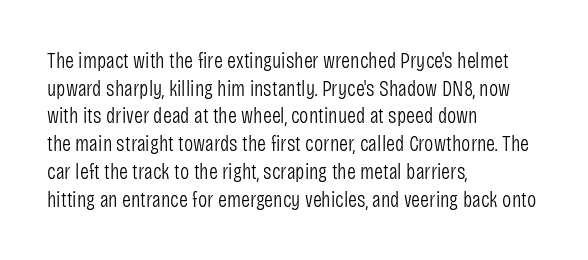
{"italic": "no", "bold": "no", "underline": "no", "align": "left", "line_spacing": "normal", "line_spacing_ratio": 1.26, "letter_spacing": "normal", "letter_spacing_em": 0.0, "glyph_px": 22}
